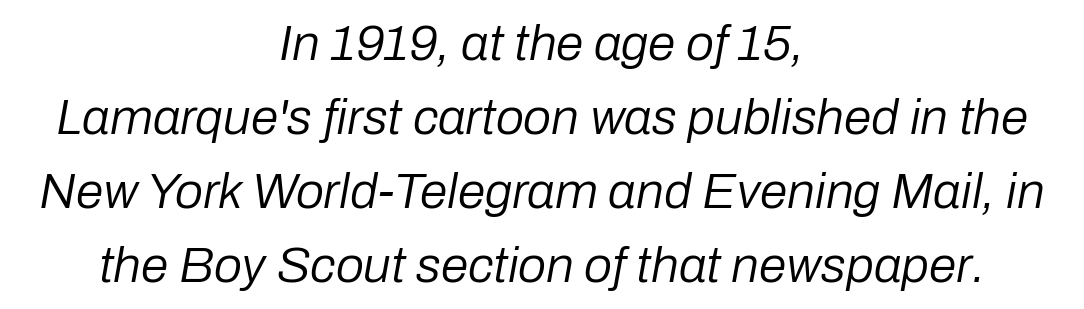
The image shows 50 px regular-weight type, italic (leaning right); set centered, normal line spacing (1.48x), normal letter spacing, not underlined; low stroke contrast and a medium x-height.
